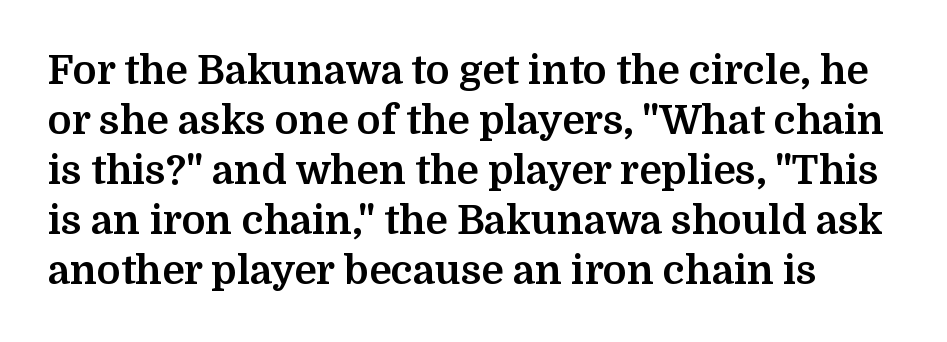
The glyphs in this specimen are seriffed. Summary of vertical rhythm: regular, with standard interline spacing. You could not count columns in this text — the font is proportionally spaced. Characters follow at the spacing the type designer built in. On the weight axis this lands at bold, roughly 700. Quick note: not italic, upright.
